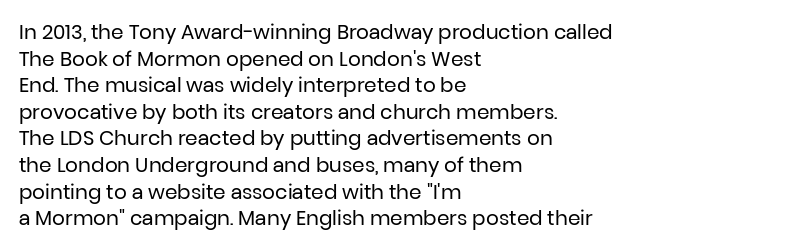
Q: Is the text bold? A: No.
Q: Is the text italic (slanted)? A: No, it is upright.
Q: Is the text underlined? A: No.
Q: How is the paragraph aligned? A: Left-aligned.
Q: Is the spacing between letters normal or unusually wide? A: Normal.
Q: Is the spacing between lines tight, normal or loose? A: Normal.
